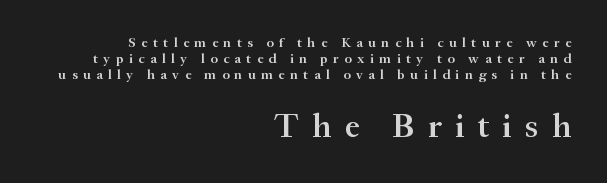
The image shows 34 px semibold serif type, upright; set right-aligned, tight line spacing (1.14x), unusually wide letter spacing (+0.39 em), not underlined; the second (bottom) block is 2.43x larger; medium stroke contrast and a small x-height.
